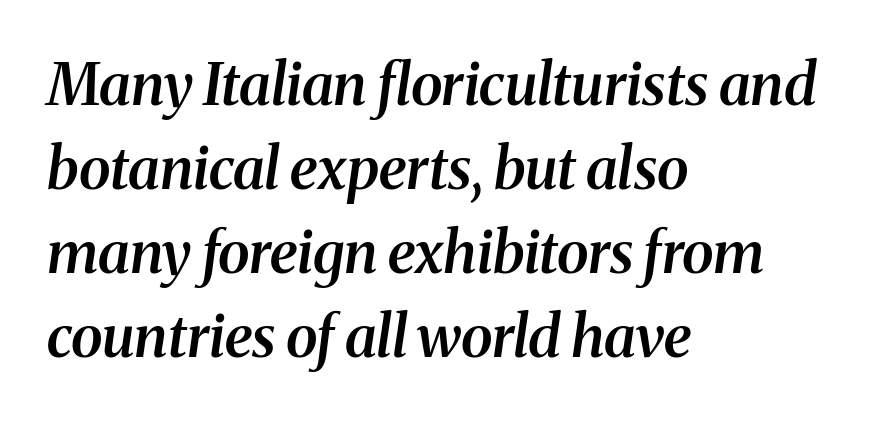
{"serif": "yes", "italic": "yes", "lean": "right", "slant_degrees": 8, "bold": "semi", "weight": "semibold", "width": "normal", "stroke_contrast": "medium", "x_height": "medium", "monospaced": "no", "underline": "no", "align": "left", "line_spacing": "normal", "line_spacing_ratio": 1.45, "letter_spacing": "normal", "letter_spacing_em": 0.0, "glyph_px": 58}
